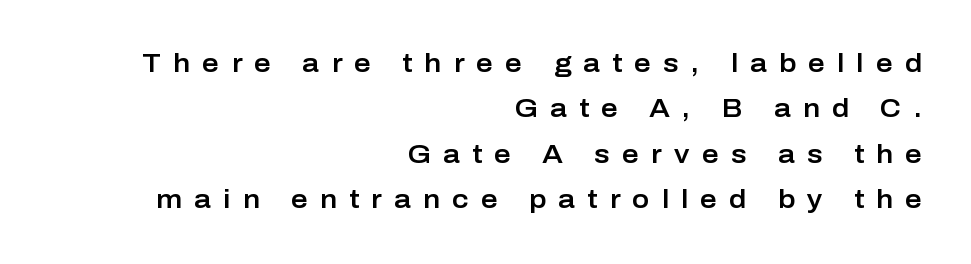
Q: Is the text italic (slanted)? A: No, it is upright.
Q: Is the text underlined? A: No.
Q: How is the paragraph aligned? A: Right-aligned.
Q: Is the spacing between letters normal or unusually wide? A: Unusually wide.
